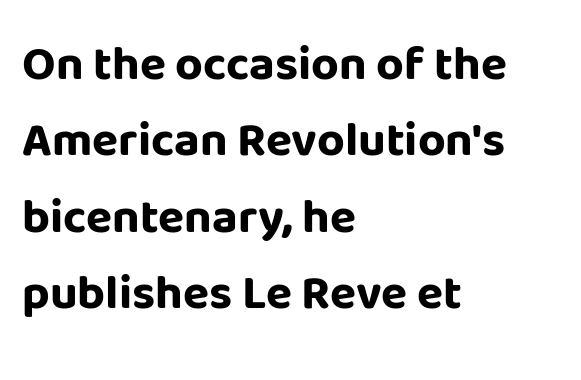
{"serif": "no", "italic": "no", "bold": "yes", "weight": "bold", "width": "normal", "stroke_contrast": "low", "x_height": "large", "monospaced": "no", "underline": "no", "align": "left", "line_spacing": "normal", "line_spacing_ratio": 1.59, "letter_spacing": "normal", "letter_spacing_em": 0.0, "glyph_px": 48}
